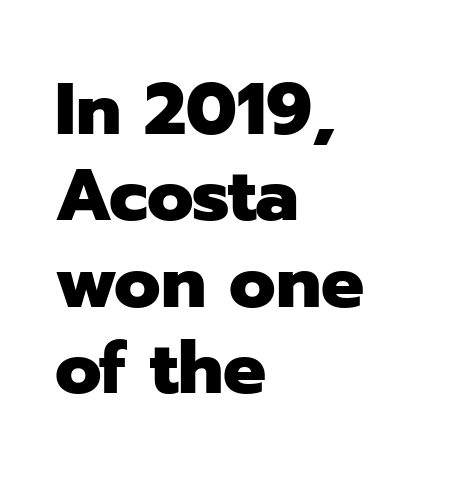
Unlike italic type, these characters show no tilt at all. Each letter keeps its own natural width here, so spacing adapts to shape. Does the copy run flush right? No — it runs flush left. Does extra space separate the letters? No, they use regular spacing. What weight is shown? A full bold with thick strokes. Letterform terminals end flat and unadorned throughout the passage.
